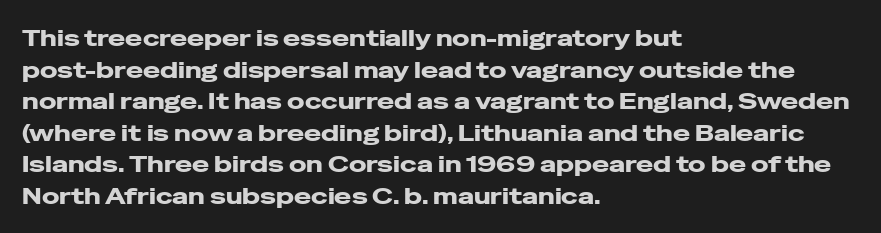
One glance says typical: line gaps are just what's usual. The letters stand upright; this is a roman face. These lines stack with their left ends in a neat column. Bold? Absolutely — the strokes are thick and heavy.
